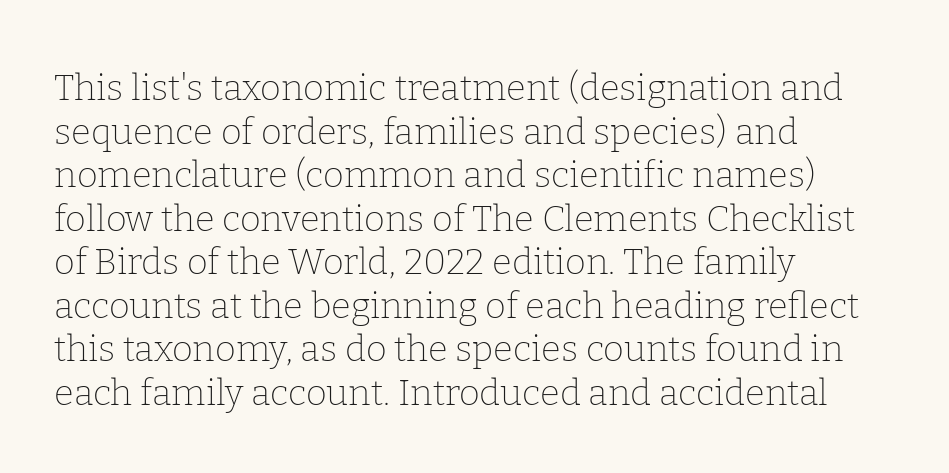
No heavy texture on the line: the type isn't bold. Small tapered or slab feet sit at the stroke ends, so this counts as serif. A typesetter would call this proportional, since set widths differ per character. Horizontal alignment here is leftward, the default for most running prose. This is the regular roman posture of the typeface.
